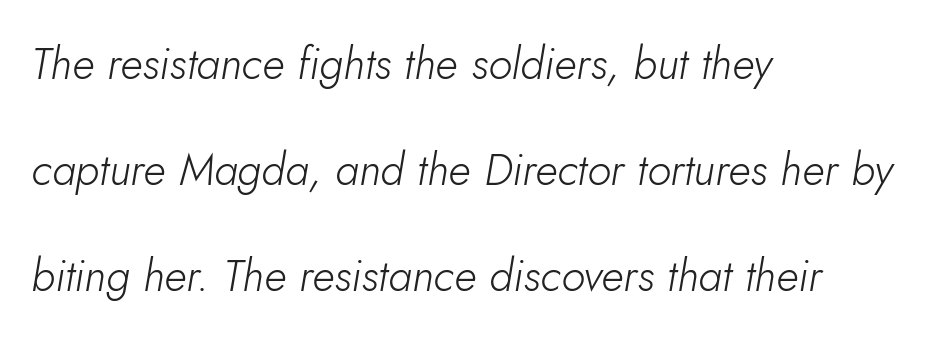
The image shows 44 px light type, italic (leaning right); set left-aligned, loose line spacing (2.41x), normal letter spacing, not underlined; low stroke contrast and a small x-height.
